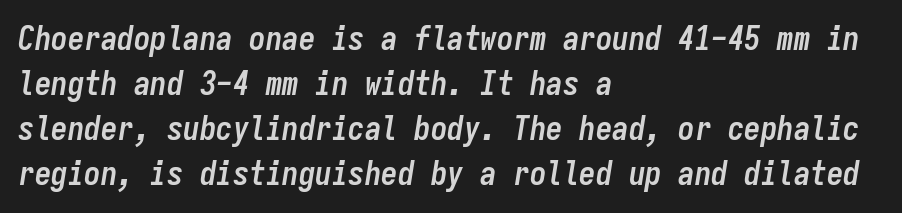
The image shows 33 px semibold, condensed type, italic (leaning right), monospaced; set left-aligned, normal line spacing (1.36x), normal letter spacing, not underlined; low stroke contrast and a medium x-height.
